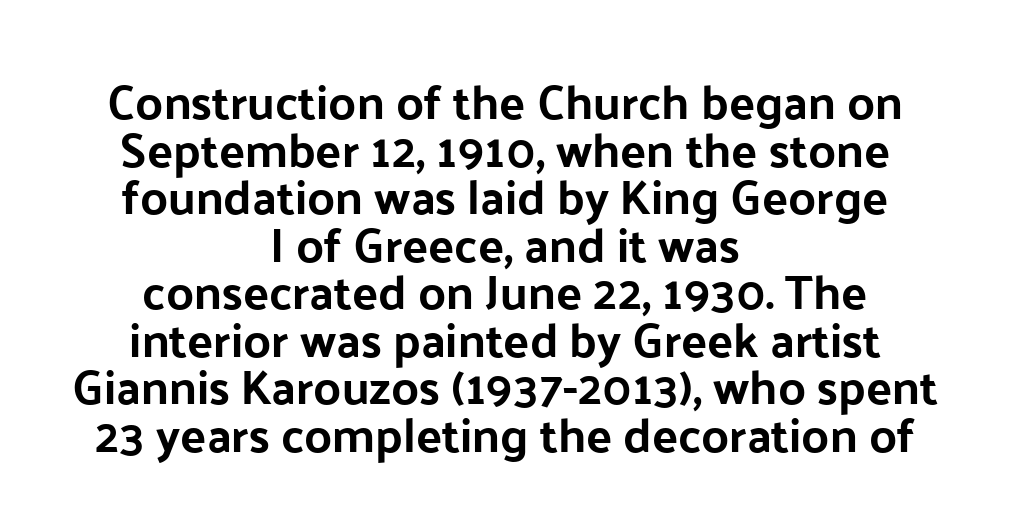
{"serif": "no", "italic": "no", "width": "normal", "stroke_contrast": "low", "x_height": "medium", "monospaced": "no", "underline": "no", "align": "center", "line_spacing": "tight", "line_spacing_ratio": 0.99, "letter_spacing": "normal", "letter_spacing_em": 0.0, "glyph_px": 48}
